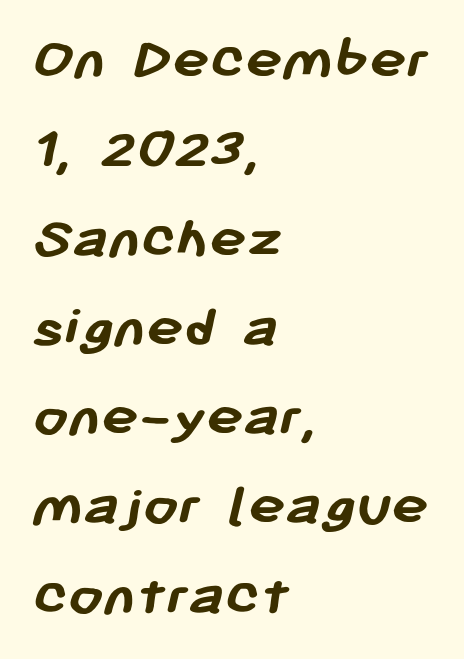
{"serif": "no", "bold": "yes", "weight": "semibold", "width": "normal", "stroke_contrast": "low", "x_height": "medium", "monospaced": "no", "underline": "no", "align": "left", "line_spacing": "normal", "line_spacing_ratio": 1.44, "letter_spacing": "normal", "letter_spacing_em": 0.0, "glyph_px": 62}
